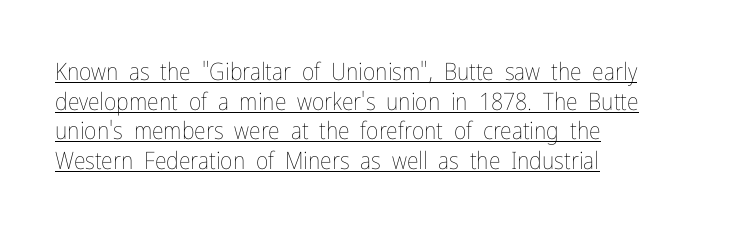
The image shows 24 px text type, upright; set left-aligned, line spacing 1.23x, normal letter spacing, underlined.
